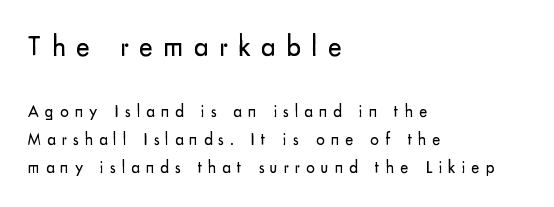
Q: Is the text bold? A: No.
Q: Is the text italic (slanted)? A: No, it is upright.
Q: Is the typeface a serif or a sans-serif typeface? A: Sans-serif.
Q: Is the text underlined? A: No.
Q: How is the paragraph aligned? A: Left-aligned.
Q: Is the spacing between letters normal or unusually wide? A: Unusually wide.
Q: Is the spacing between lines tight, normal or loose? A: Normal.
Q: Which block of text is set in a larger size, the first (top) or the second (bottom)? A: The first (top) one.
Q: Width (condensed, normal, or wide)? A: Normal.
Q: Stroke contrast? A: Low.
Q: x-height? A: Small.
Q: Monospaced? A: No.
